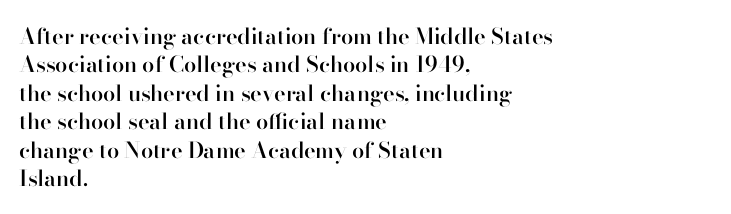
The image shows 22 px text type, upright; set left-aligned, normal line spacing (1.29x), normal letter spacing, not underlined.
